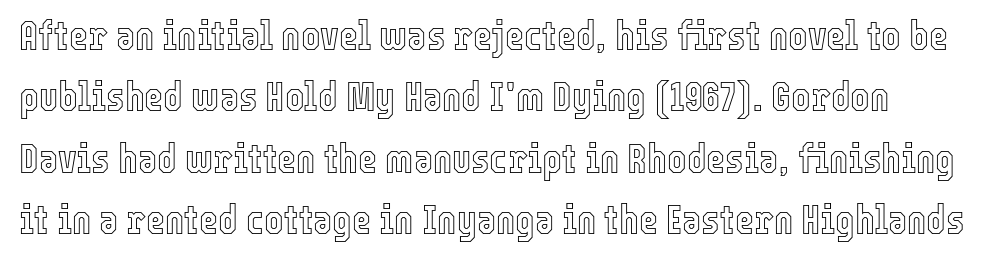
The image shows 41 px condensed type, upright; set left-aligned, normal line spacing (1.5x), normal letter spacing, not underlined; a medium x-height.
